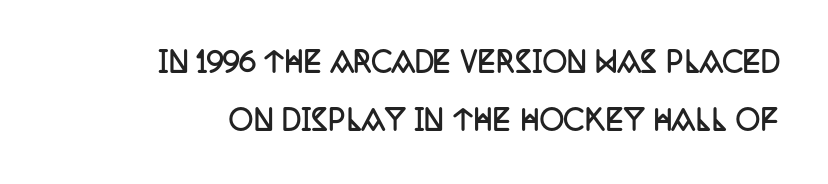
Q: Is the text bold? A: Yes.
Q: Is the text italic (slanted)? A: No, it is upright.
Q: Is the text underlined? A: No.
Q: Is the spacing between letters normal or unusually wide? A: Normal.
Q: Is the spacing between lines tight, normal or loose? A: Loose.
